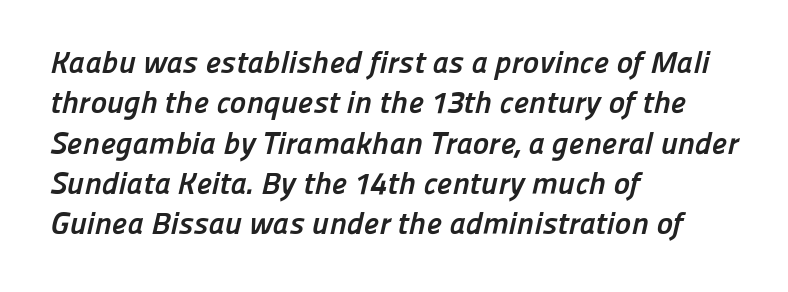
The image shows 31 px semibold sans-serif type; set left-aligned, normal line spacing (1.3x), normal letter spacing, not underlined; low stroke contrast and a medium x-height.
